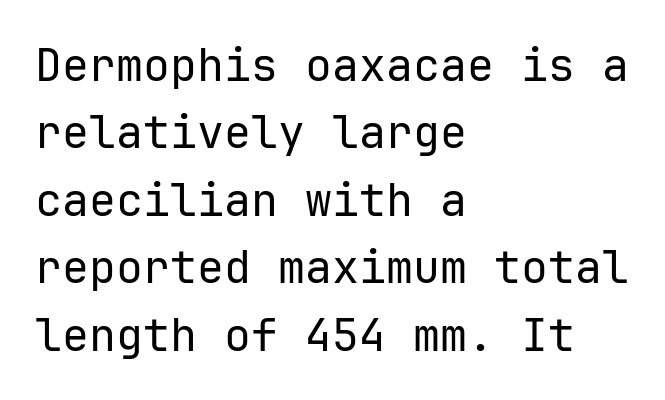
{"serif": "no", "italic": "no", "bold": "no", "weight": "regular", "width": "normal", "stroke_contrast": "low", "x_height": "medium", "underline": "no", "align": "left", "line_spacing": "normal", "line_spacing_ratio": 1.5, "letter_spacing": "normal", "letter_spacing_em": 0.0, "glyph_px": 45}
